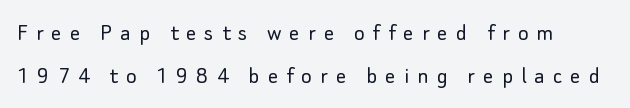
Q: Is the text bold? A: No.
Q: Is the text italic (slanted)? A: No, it is upright.
Q: Is the text underlined? A: No.
Q: Is the spacing between letters normal or unusually wide? A: Unusually wide.
